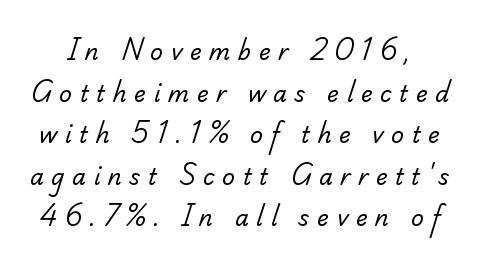
{"bold": "no", "underline": "no", "line_spacing_ratio": 1.89, "letter_spacing": "wide", "letter_spacing_em": 0.35, "glyph_px": 22}
